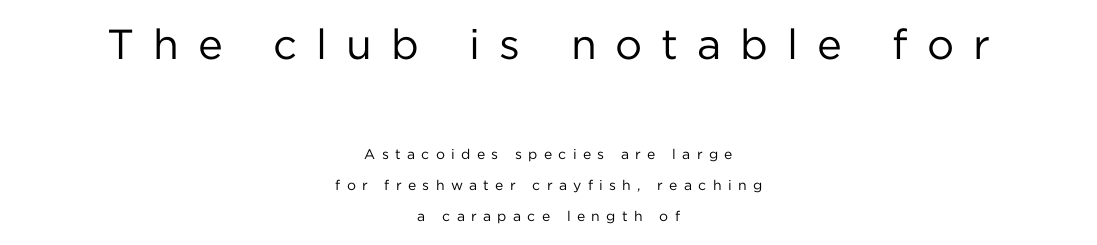
The image shows 42 px regular-weight sans-serif type, upright; set centered, loose line spacing (2.21x), unusually wide letter spacing (+0.45 em), not underlined; the first (top) block is 3.0x larger; low stroke contrast and a medium x-height.
